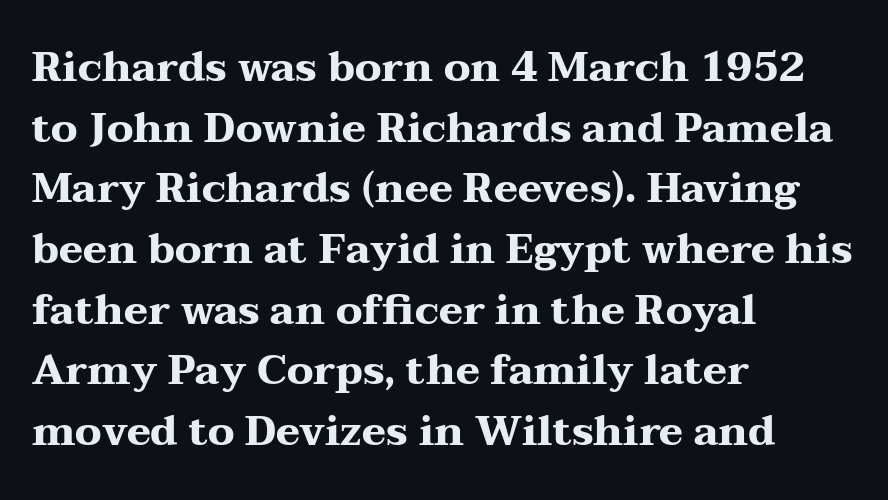
{"serif": "yes", "italic": "no", "bold": "yes", "weight": "heavy", "width": "wide", "stroke_contrast": "medium", "x_height": "medium", "monospaced": "no", "underline": "no", "align": "left", "line_spacing": "normal", "line_spacing_ratio": 1.48, "letter_spacing": "normal", "letter_spacing_em": 0.0, "glyph_px": 41}
